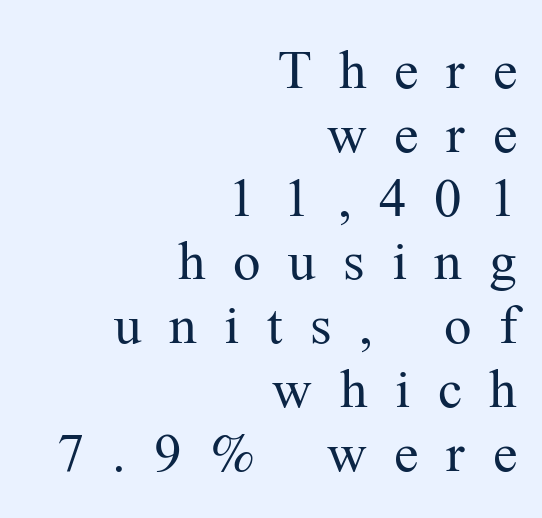
Q: Is the text bold? A: No.
Q: Is the text italic (slanted)? A: No, it is upright.
Q: Is the typeface a serif or a sans-serif typeface? A: Serif.
Q: Is the text underlined? A: No.
Q: How is the paragraph aligned? A: Right-aligned.
Q: Is the spacing between letters normal or unusually wide? A: Unusually wide.
Q: Width (condensed, normal, or wide)? A: Normal.
Q: Stroke contrast? A: Medium.
Q: x-height? A: Medium.
Q: Monospaced? A: No.
